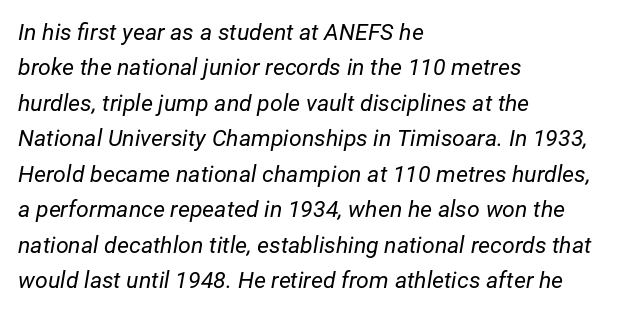
The image shows 23 px text type, italic (leaning right); set left-aligned, normal line spacing (1.54x), normal letter spacing, not underlined.
